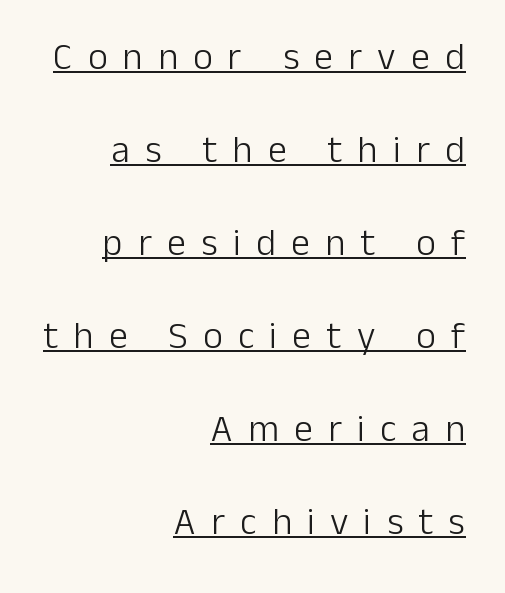
The image shows 38 px light sans-serif type, upright; set right-aligned, loose line spacing (2.45x), unusually wide letter spacing (+0.4 em), underlined; low stroke contrast and a medium x-height.
